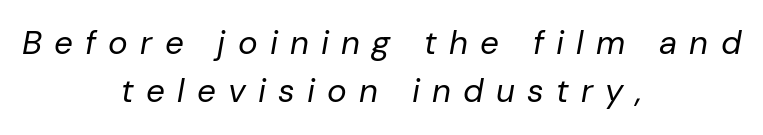
{"italic": "yes", "lean": "right", "slant_degrees": 10, "bold": "no", "weight": "regular", "width": "normal", "stroke_contrast": "low", "x_height": "medium", "monospaced": "no", "underline": "no", "align": "center", "line_spacing": "normal", "line_spacing_ratio": 1.46, "letter_spacing": "wide", "letter_spacing_em": 0.37, "glyph_px": 33}
